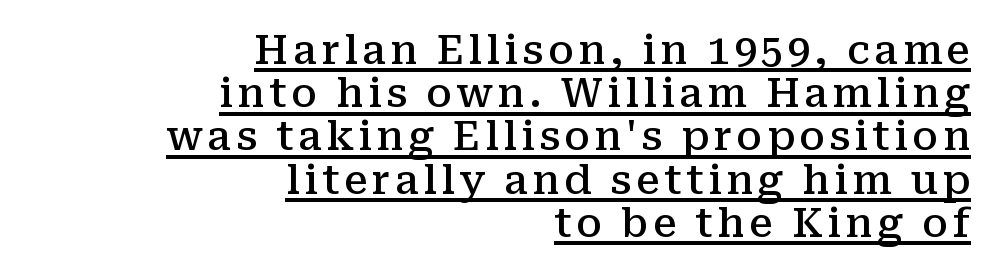
{"serif": "yes", "italic": "no", "bold": "semi", "weight": "semibold", "width": "normal", "stroke_contrast": "medium", "x_height": "medium", "monospaced": "no", "underline": "yes", "align": "right", "line_spacing": "tight", "line_spacing_ratio": 1.08, "glyph_px": 40}
